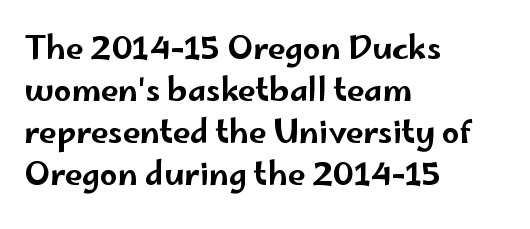
{"serif": "no", "italic": "no", "width": "wide", "stroke_contrast": "low", "x_height": "small", "monospaced": "no", "underline": "no", "align": "left", "line_spacing": "normal", "line_spacing_ratio": 1.35, "letter_spacing": "normal", "letter_spacing_em": 0.0, "glyph_px": 31}
